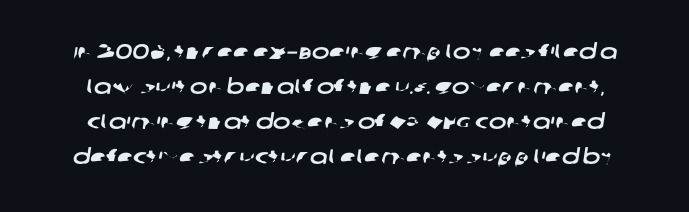
Just letters on the line, the space beneath them empty. The horizontal fit of the characters is conventional and even. The passage shown stacks its lines at a standard gap.
